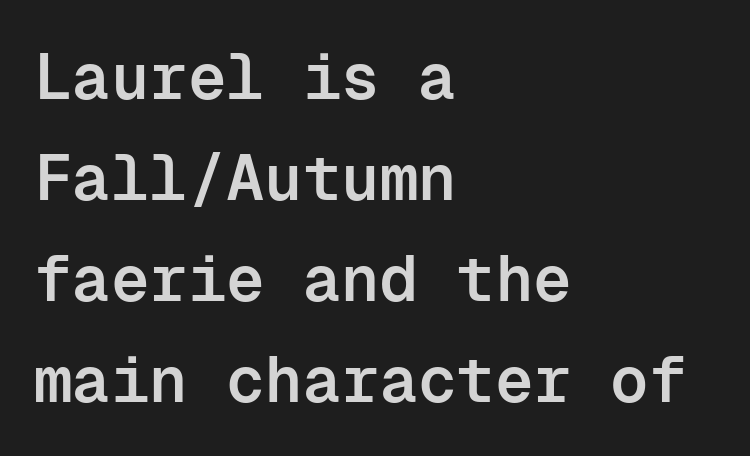
{"serif": "no", "italic": "no", "bold": "semi", "weight": "semibold", "width": "normal", "stroke_contrast": "low", "x_height": "medium", "monospaced": "yes", "underline": "no", "align": "left", "line_spacing": "normal", "line_spacing_ratio": 1.58, "letter_spacing": "normal", "letter_spacing_em": 0.0, "glyph_px": 64}
